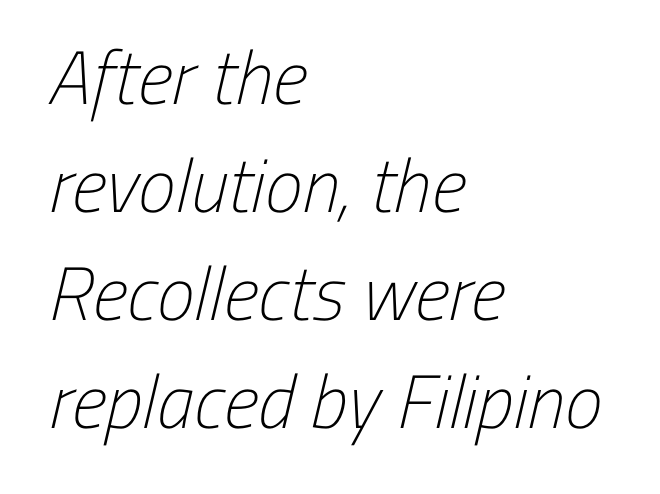
The image shows 76 px light, condensed sans-serif type; set left-aligned, normal line spacing (1.42x), normal letter spacing, not underlined; low stroke contrast and a medium x-height.
